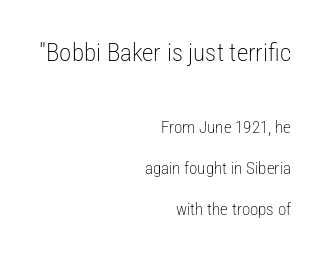
Q: Is the text bold? A: No.
Q: Is the text italic (slanted)? A: No, it is upright.
Q: Is the text underlined? A: No.
Q: How is the paragraph aligned? A: Right-aligned.
Q: Is the spacing between letters normal or unusually wide? A: Normal.
Q: Is the spacing between lines tight, normal or loose? A: Loose.
Q: Which block of text is set in a larger size, the first (top) or the second (bottom)? A: The first (top) one.
